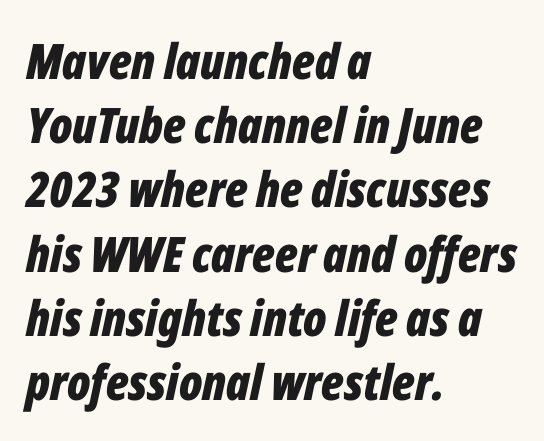
{"italic": "yes", "lean": "right", "slant_degrees": 12, "bold": "yes", "weight": "bold", "width": "condensed", "stroke_contrast": "low", "x_height": "medium", "monospaced": "no", "underline": "no", "align": "left", "line_spacing": "normal", "line_spacing_ratio": 1.31, "letter_spacing": "normal", "letter_spacing_em": 0.0, "glyph_px": 49}
